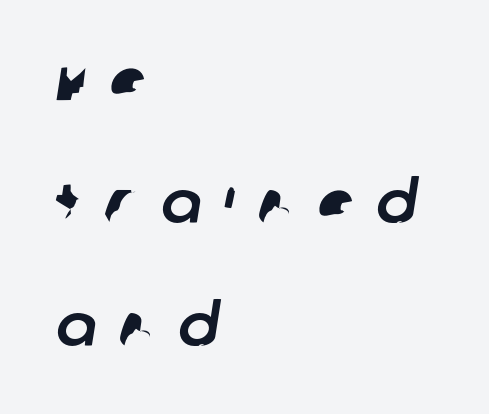
Is this a sans? Yes — the strokes have no serifs. Here the designer chose a conventional face with non-uniform glyph widths. Quick note: underline off. Line beginnings align vertically; line endings do not. How would I describe the line gaps? Wide and relaxed. Short note: letters widely spaced.
